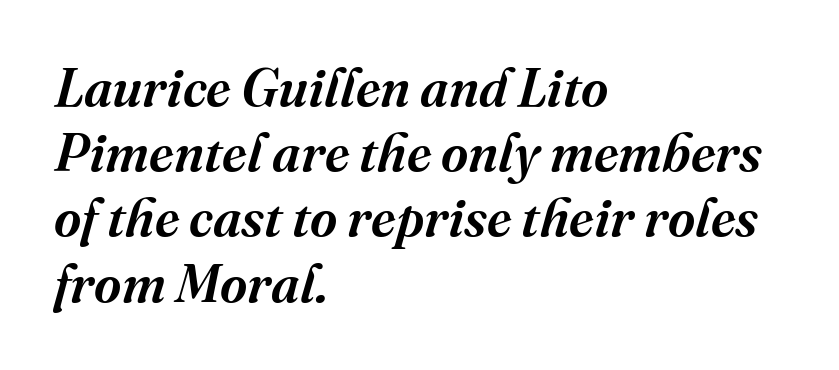
Q: Is the text bold? A: Semi-bold.
Q: Is the text italic (slanted)? A: Yes, it leans right by about 16 degrees.
Q: Is the typeface a serif or a sans-serif typeface? A: Serif.
Q: Is the text underlined? A: No.
Q: How is the paragraph aligned? A: Left-aligned.
Q: Is the spacing between letters normal or unusually wide? A: Normal.
Q: Width (condensed, normal, or wide)? A: Normal.
Q: Stroke contrast? A: Medium.
Q: x-height? A: Medium.
Q: Monospaced? A: No.
